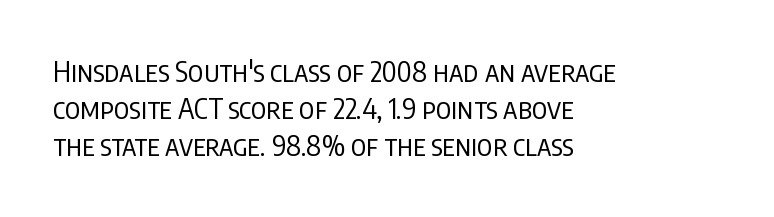
Ink coverage per letter is moderate at most. Is the block centered? No — it sits flush against the left margin. Just letters on the line, the space beneath them empty. The letterforms sit shoulder to shoulder at normal distance.
